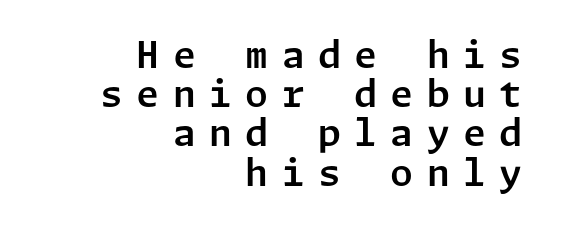
The image shows 37 px sans-serif type, upright; set right-aligned, tight line spacing (1.06x), unusually wide letter spacing (+0.36 em), not underlined; low stroke contrast and a medium x-height.
